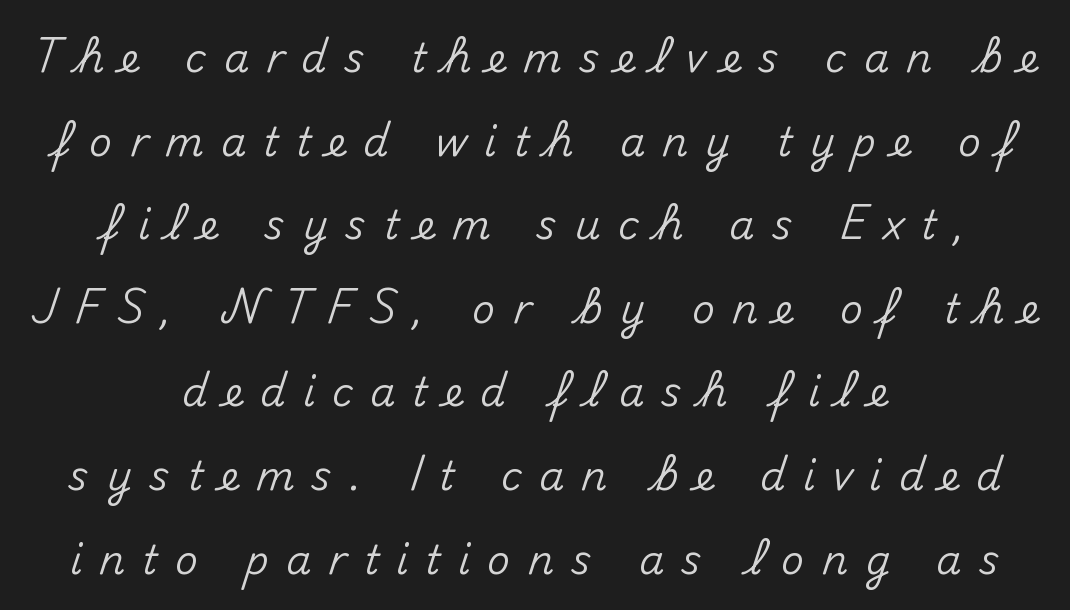
{"serif": "no", "width": "normal", "stroke_contrast": "medium", "x_height": "small", "monospaced": "no", "underline": "no", "align": "center", "line_spacing": "loose", "line_spacing_ratio": 2.09, "letter_spacing": "wide", "letter_spacing_em": 0.43, "glyph_px": 40}
